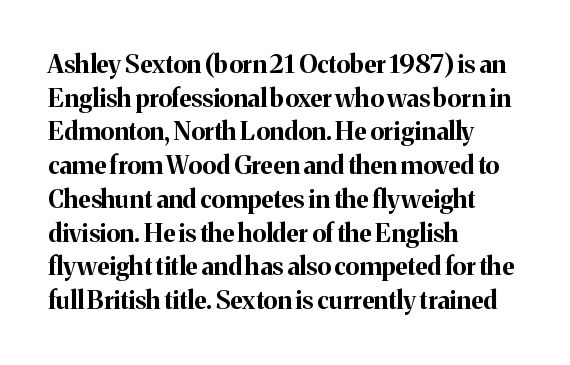
The image shows 25 px bold type, upright; set left-aligned, normal line spacing (1.35x), normal letter spacing, not underlined.
